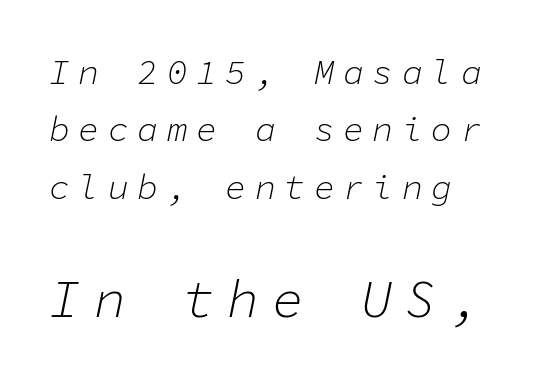
Q: Is the text bold? A: No.
Q: Is the text italic (slanted)? A: Yes, it leans right by about 11 degrees.
Q: Is the text underlined? A: No.
Q: Is the spacing between letters normal or unusually wide? A: Unusually wide.
Q: Is the spacing between lines tight, normal or loose? A: Normal.
Q: Which block of text is set in a larger size, the first (top) or the second (bottom)? A: The second (bottom) one.
Q: Width (condensed, normal, or wide)? A: Normal.
Q: Stroke contrast? A: Low.
Q: x-height? A: Medium.
Q: Monospaced? A: Yes.
